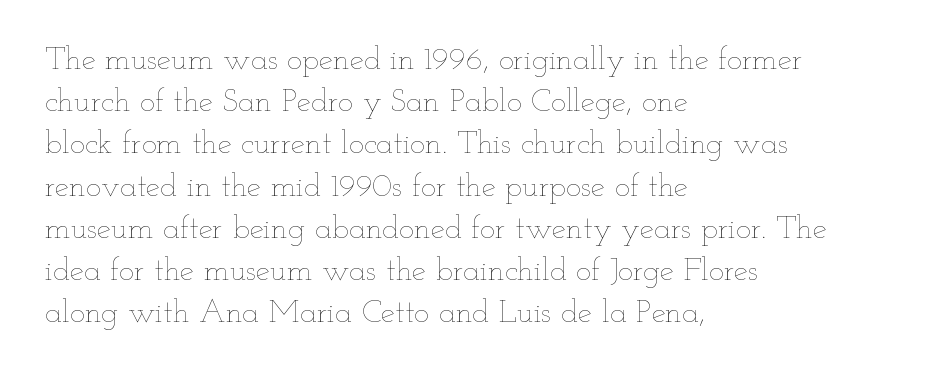
The image shows 32 px thin, wide type, upright; set left-aligned, normal line spacing (1.32x), normal letter spacing, not underlined; low stroke contrast and a small x-height.
